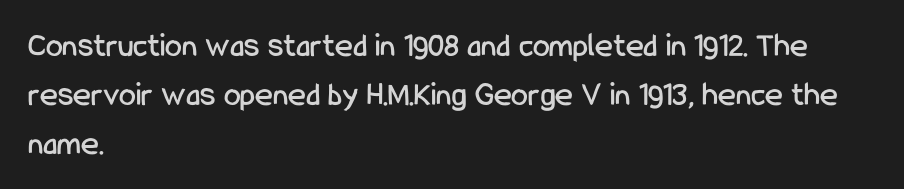
The image shows 34 px condensed sans-serif type, upright; set left-aligned, normal line spacing (1.44x), normal letter spacing, not underlined; low stroke contrast and a medium x-height.
